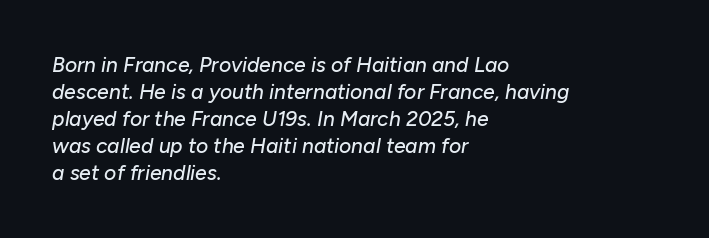
The horizontal fit of the characters is conventional and even. Rows of type keep a routine distance in the vertical direction. The lines in this sample share a left origin and differ only in where they stop. It's the slanting kind of type.
